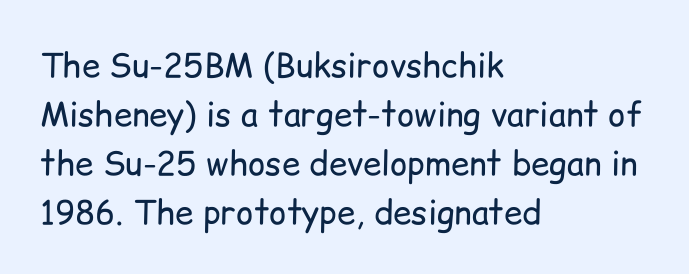
The image shows 33 px regular-weight sans-serif type, upright; set left-aligned, normal line spacing (1.48x), normal letter spacing, not underlined; low stroke contrast and a medium x-height.
